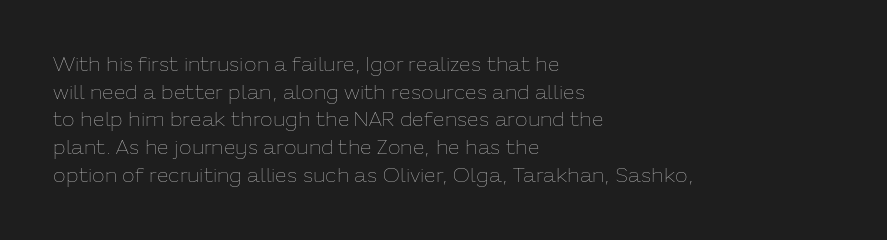
{"italic": "no", "bold": "no", "underline": "no", "align": "left", "line_spacing": "normal", "line_spacing_ratio": 1.32, "letter_spacing": "normal", "letter_spacing_em": 0.0, "glyph_px": 21}
